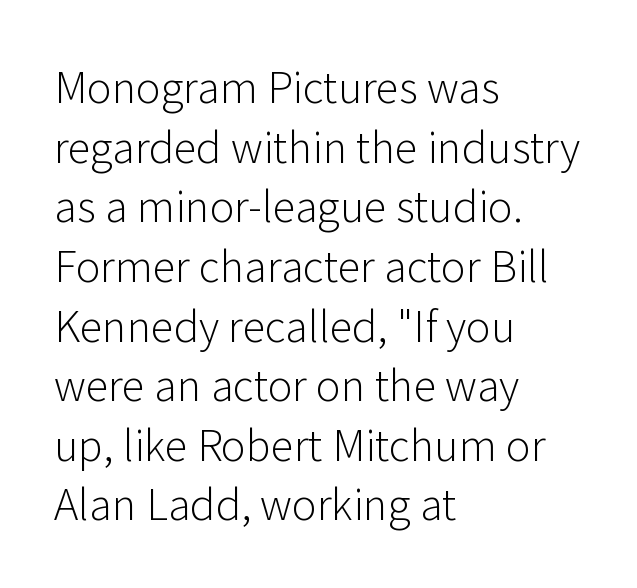
The image shows 42 px light sans-serif type, upright; set left-aligned, normal line spacing (1.42x), normal letter spacing, not underlined; low stroke contrast and a medium x-height.
